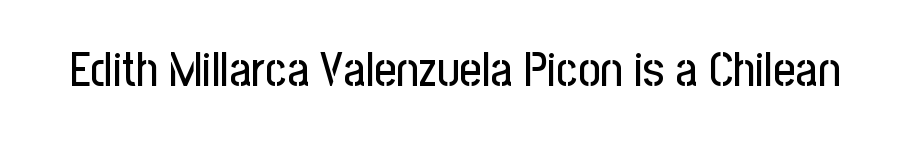
{"serif": "no", "italic": "no", "width": "condensed", "stroke_contrast": "low", "x_height": "medium", "monospaced": "no", "underline": "no", "letter_spacing": "normal", "letter_spacing_em": 0.0, "glyph_px": 48}
